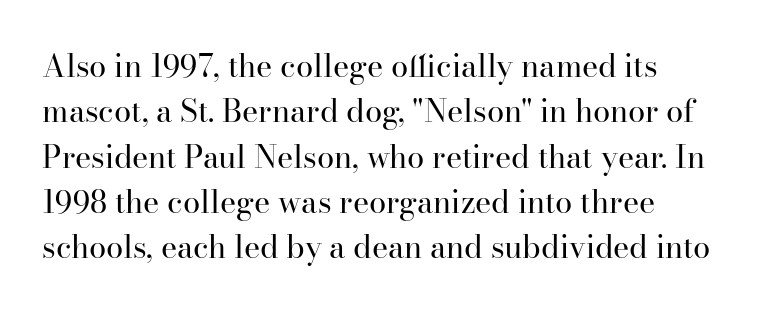
Quick note: not italic, upright. Look at the bottom of the vertical strokes: they flare into serifs here. Students, observe: this is what conventionally led text looks like. The rendering uses natural spacing where letterforms have individual widths. Tracking value appears to be zero — textbook default spacing.
